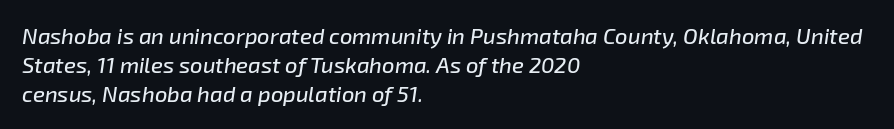
Horizontal alignment here is leftward, the default for most running prose. The baseline area is clear. Short note: letters normally spaced. Normally led — the rows are evenly, conventionally spaced. Is the type slanted? Yes — the strokes lean at a clear angle.
